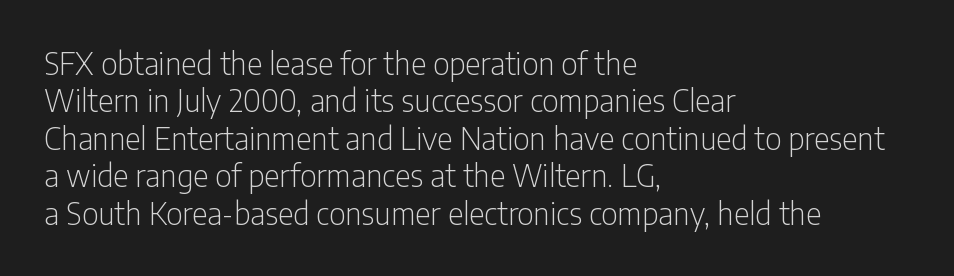
{"serif": "no", "italic": "no", "bold": "no", "weight": "light", "width": "condensed", "stroke_contrast": "low", "x_height": "medium", "monospaced": "no", "underline": "no", "align": "left", "line_spacing": "normal", "line_spacing_ratio": 1.25, "letter_spacing": "normal", "letter_spacing_em": 0.0, "glyph_px": 30}
